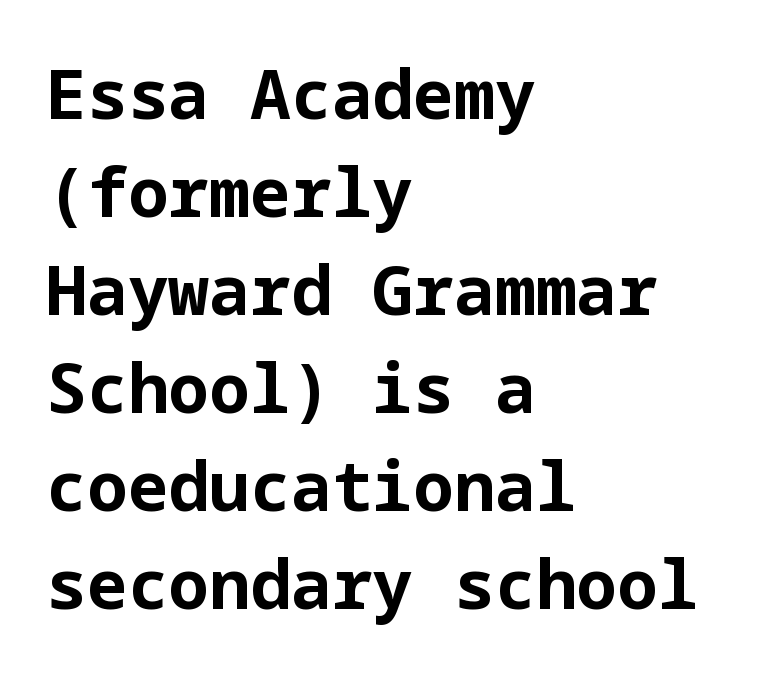
{"serif": "no", "italic": "no", "bold": "yes", "weight": "bold", "width": "normal", "stroke_contrast": "low", "x_height": "medium", "underline": "no", "align": "left", "line_spacing": "normal", "line_spacing_ratio": 1.44, "letter_spacing": "normal", "letter_spacing_em": 0.0, "glyph_px": 68}
